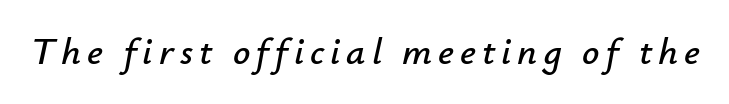
{"italic": "yes", "lean": "right", "slant_degrees": 12, "width": "normal", "stroke_contrast": "low", "x_height": "small", "monospaced": "no", "underline": "no", "glyph_px": 38}
